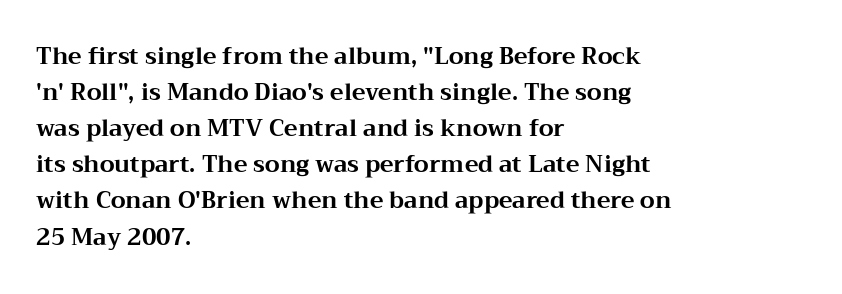
{"italic": "no", "bold": "yes", "underline": "no", "align": "left", "line_spacing": "normal", "line_spacing_ratio": 1.57, "letter_spacing": "normal", "letter_spacing_em": 0.0, "glyph_px": 23}
